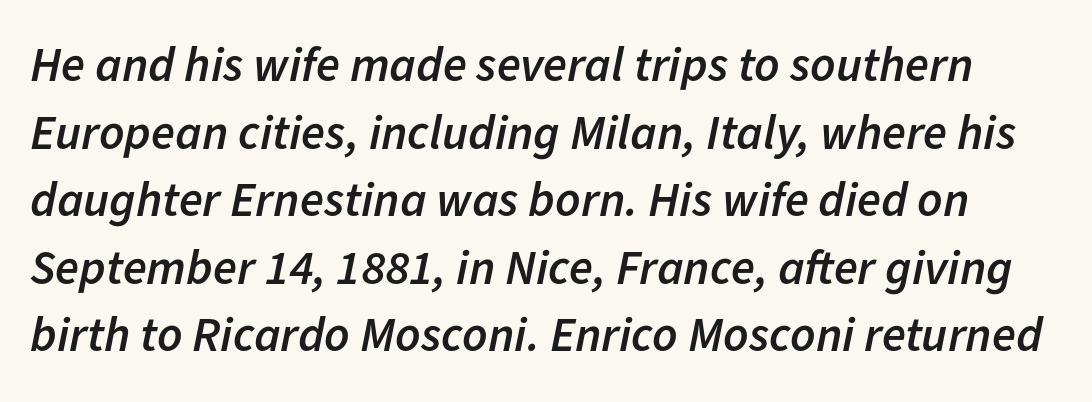
Standard letterfit; no display-style spreading of the glyphs. Spacing verdict: proportional, widths tailored to each character. The block of text has a typical density, with ordinary space between rows. Slant detected: the letters are inclined.
